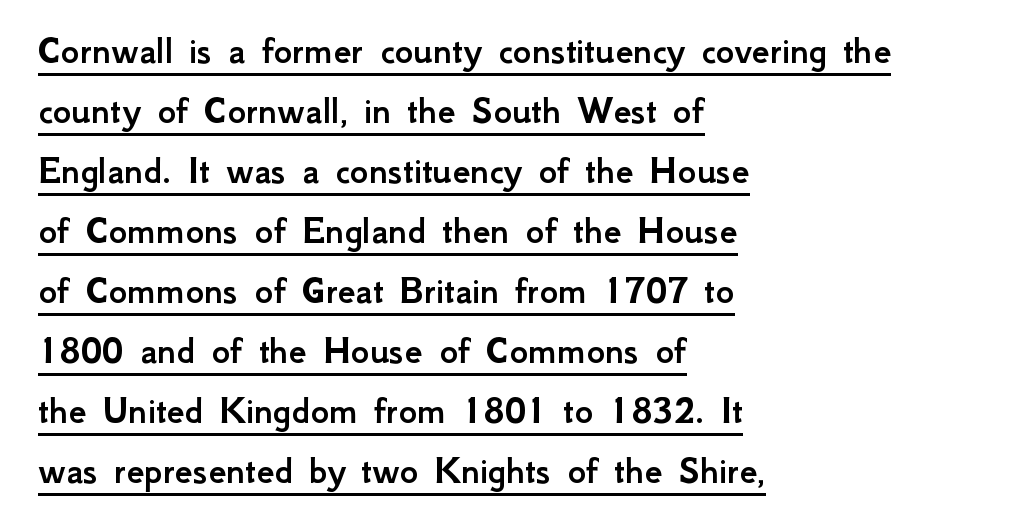
Q: Is the text italic (slanted)? A: No, it is upright.
Q: Is the typeface a serif or a sans-serif typeface? A: Sans-serif.
Q: Is the text underlined? A: Yes.
Q: How is the paragraph aligned? A: Left-aligned.
Q: Is the spacing between letters normal or unusually wide? A: Normal.
Q: Is the spacing between lines tight, normal or loose? A: Normal.
Q: Width (condensed, normal, or wide)? A: Normal.
Q: Stroke contrast? A: Low.
Q: x-height? A: Small.
Q: Monospaced? A: No.
